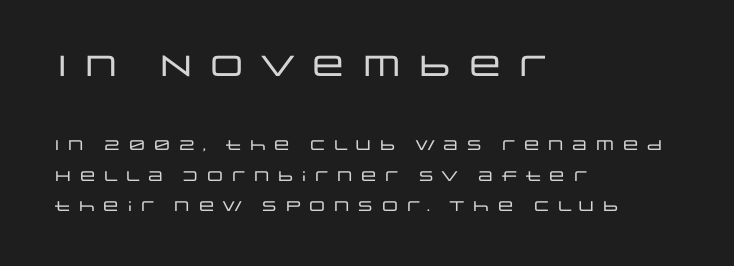
Q: Is the text italic (slanted)? A: No, it is upright.
Q: Is the typeface a serif or a sans-serif typeface? A: Sans-serif.
Q: Is the text underlined? A: No.
Q: How is the paragraph aligned? A: Left-aligned.
Q: Is the spacing between letters normal or unusually wide? A: Unusually wide.
Q: Is the spacing between lines tight, normal or loose? A: Loose.
Q: Which block of text is set in a larger size, the first (top) or the second (bottom)? A: The first (top) one.
Q: Width (condensed, normal, or wide)? A: Wide.
Q: Stroke contrast? A: Low.
Q: x-height? A: Large.
Q: Monospaced? A: No.
